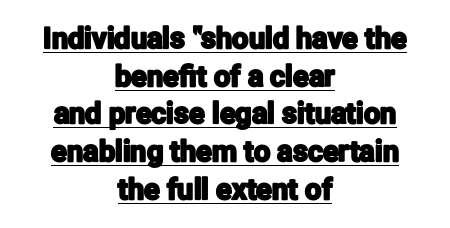
Q: Is the text italic (slanted)? A: No, it is upright.
Q: Is the typeface a serif or a sans-serif typeface? A: Sans-serif.
Q: Is the text underlined? A: Yes.
Q: How is the paragraph aligned? A: Centered.
Q: Is the spacing between letters normal or unusually wide? A: Normal.
Q: Is the spacing between lines tight, normal or loose? A: Normal.
Q: Width (condensed, normal, or wide)? A: Condensed.
Q: Stroke contrast? A: Low.
Q: x-height? A: Medium.
Q: Monospaced? A: No.
